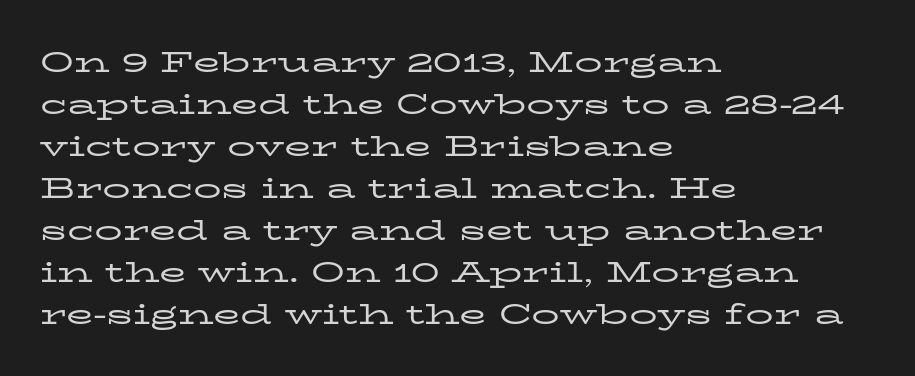
Anything drawn beneath the words? Only blank space. A classic flush-left, rag-right setting is used for this passage. The tracking reads as untouched default to a designer's eye. The typeface chosen for these lines features serifs. Spacing verdict: proportional, widths tailored to each character. Italic: no, the glyphs are upright roman.
